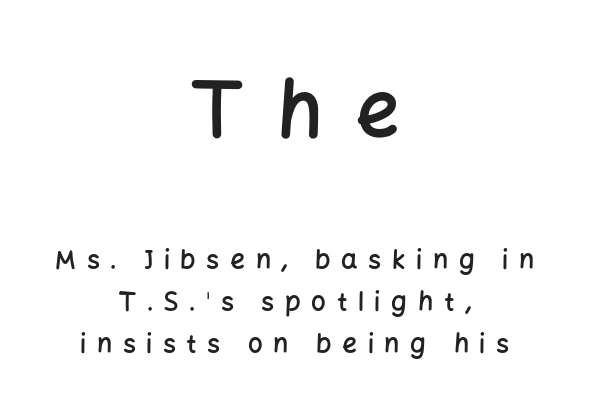
The image shows 78 px semibold sans-serif type, upright; set centered, normal line spacing (1.63x), unusually wide letter spacing (+0.41 em), not underlined; the first (top) block is 3.0x larger; low stroke contrast and a medium x-height.
